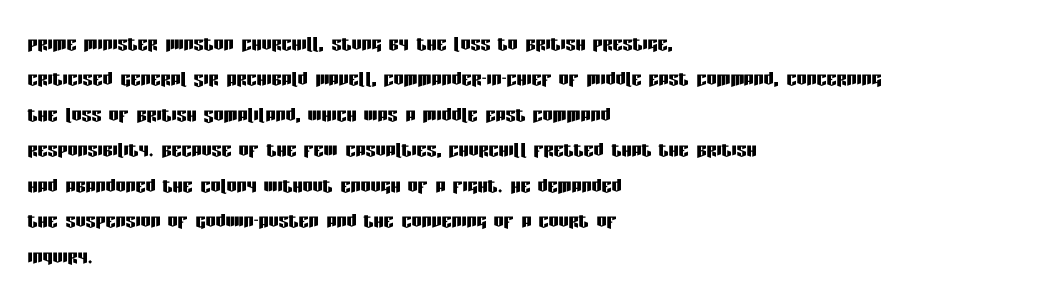
{"italic": "no", "underline": "no", "align": "left", "line_spacing": "normal", "line_spacing_ratio": 1.42, "letter_spacing": "normal", "letter_spacing_em": 0.0, "glyph_px": 25}
